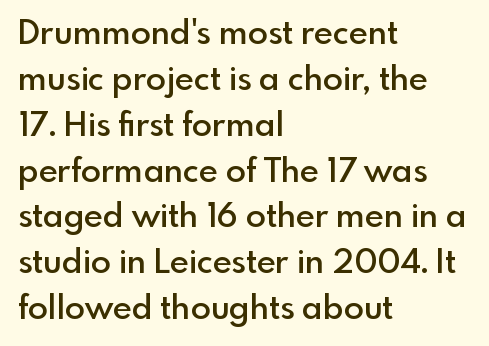
Q: Is the text bold? A: Semi-bold.
Q: Is the text italic (slanted)? A: No, it is upright.
Q: Is the typeface a serif or a sans-serif typeface? A: Sans-serif.
Q: Is the text underlined? A: No.
Q: How is the paragraph aligned? A: Left-aligned.
Q: Is the spacing between letters normal or unusually wide? A: Normal.
Q: Is the spacing between lines tight, normal or loose? A: Normal.
Q: Width (condensed, normal, or wide)? A: Normal.
Q: x-height? A: Small.
Q: Monospaced? A: No.
